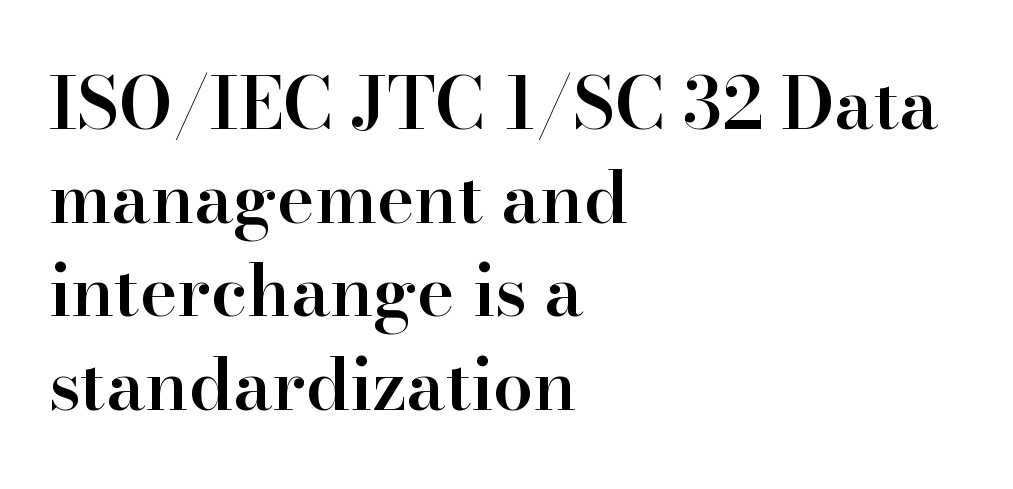
Q: Is the text bold? A: Semi-bold.
Q: Is the text italic (slanted)? A: No, it is upright.
Q: Is the typeface a serif or a sans-serif typeface? A: Serif.
Q: Is the text underlined? A: No.
Q: How is the paragraph aligned? A: Left-aligned.
Q: Is the spacing between letters normal or unusually wide? A: Normal.
Q: Is the spacing between lines tight, normal or loose? A: Normal.
Q: Width (condensed, normal, or wide)? A: Normal.
Q: Stroke contrast? A: High.
Q: x-height? A: Small.
Q: Monospaced? A: No.
